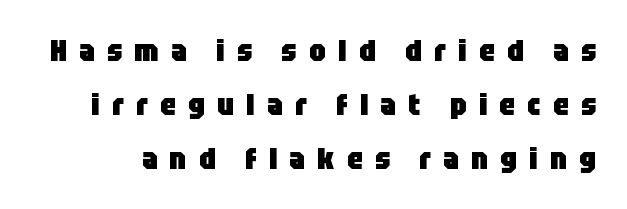
{"serif": "no", "italic": "no", "bold": "yes", "weight": "heavy", "width": "condensed", "stroke_contrast": "low", "x_height": "large", "monospaced": "no", "underline": "no", "line_spacing_ratio": 1.8, "letter_spacing": "wide", "letter_spacing_em": 0.41, "glyph_px": 30}
